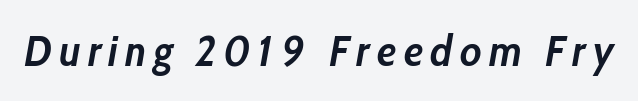
Thick stems and heavy bowls — unmistakably bold. The foot of each line stays bare and open. A typesetter would call this proportional, since set widths differ per character. The face used here has a pronounced slope to its letters.
